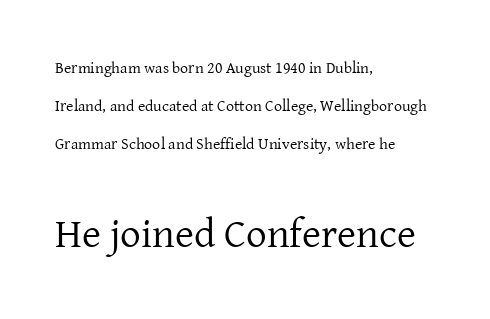
Widely set lines give the paragraph a tall, airy silhouette. Typesetter's note — lower block bumped up in size, upper block left smaller. The face used here is proportionally spaced, like ordinary book or web type. Quick note: not italic, upright.
